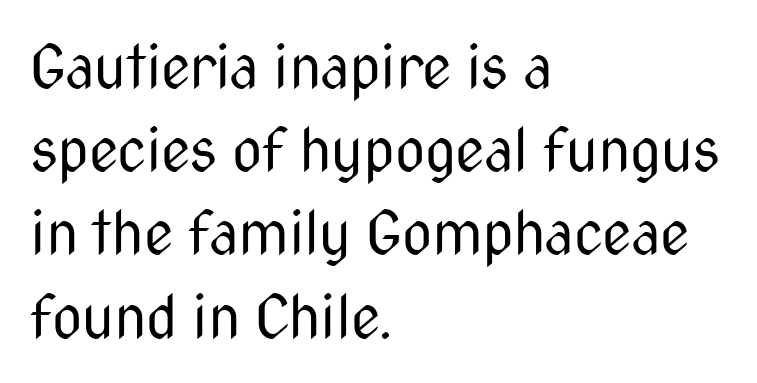
{"serif": "no", "italic": "no", "bold": "no", "weight": "regular", "width": "condensed", "stroke_contrast": "medium", "x_height": "medium", "monospaced": "no", "underline": "no", "align": "left", "line_spacing": "normal", "line_spacing_ratio": 1.41, "letter_spacing": "normal", "letter_spacing_em": 0.0, "glyph_px": 59}
